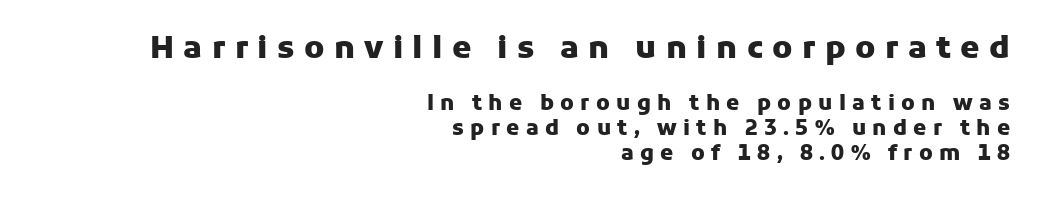
{"serif": "no", "italic": "no", "bold": "yes", "weight": "heavy", "width": "normal", "stroke_contrast": "low", "x_height": "medium", "monospaced": "no", "underline": "no", "align": "right", "line_spacing_ratio": 1.18, "letter_spacing": "wide", "letter_spacing_em": 0.3, "larger_block": "first", "size_ratio": 1.48, "glyph_px": 31}
